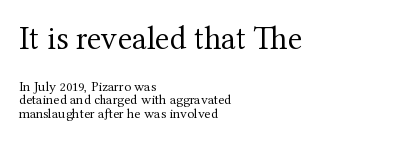
Q: Is the text bold? A: No.
Q: Is the text italic (slanted)? A: No, it is upright.
Q: Is the typeface a serif or a sans-serif typeface? A: Serif.
Q: Is the text underlined? A: No.
Q: How is the paragraph aligned? A: Left-aligned.
Q: Is the spacing between letters normal or unusually wide? A: Normal.
Q: Is the spacing between lines tight, normal or loose? A: Tight.
Q: Which block of text is set in a larger size, the first (top) or the second (bottom)? A: The first (top) one.
Q: Width (condensed, normal, or wide)? A: Normal.
Q: Stroke contrast? A: Medium.
Q: x-height? A: Medium.
Q: Monospaced? A: No.
